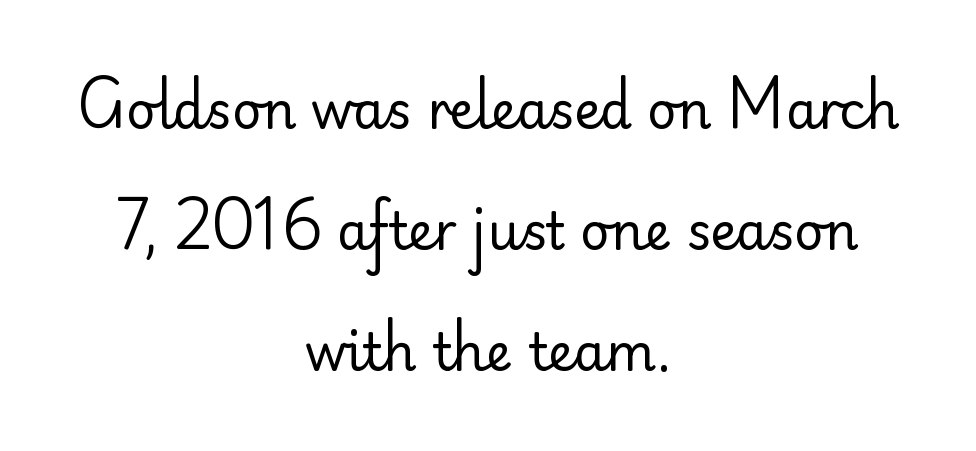
Ink coverage per letter is moderate at most. To sum up the face: it is a sans, with no serifs. This sample trades compactness for vertical openness between lines. The typesetter chose a symmetrical, centered arrangement here. The letters advance in unequal steps, a hallmark of proportional type. Posture: straight, roman, zero tilt.
